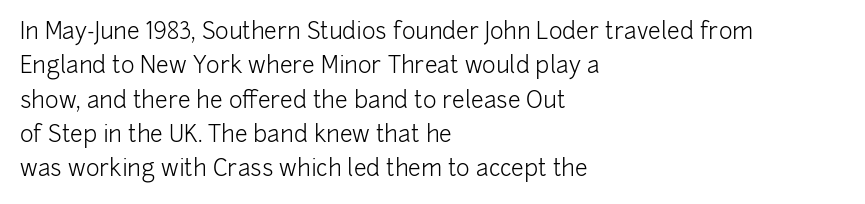
Q: Is the text bold? A: No.
Q: Is the text italic (slanted)? A: No, it is upright.
Q: Is the text underlined? A: No.
Q: How is the paragraph aligned? A: Left-aligned.
Q: Is the spacing between letters normal or unusually wide? A: Normal.
Q: Is the spacing between lines tight, normal or loose? A: Normal.
